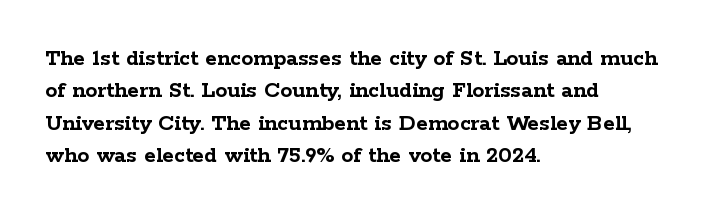
The image shows 24 px bold type, upright; set left-aligned, normal line spacing (1.35x), normal letter spacing, not underlined.
